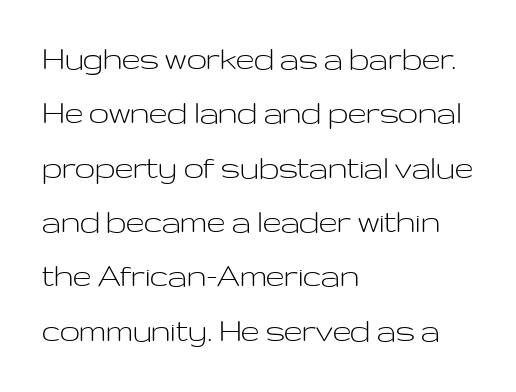
Q: Is the text bold? A: No.
Q: Is the text italic (slanted)? A: No, it is upright.
Q: Is the typeface a serif or a sans-serif typeface? A: Sans-serif.
Q: Is the text underlined? A: No.
Q: How is the paragraph aligned? A: Left-aligned.
Q: Is the spacing between letters normal or unusually wide? A: Normal.
Q: Is the spacing between lines tight, normal or loose? A: Normal.
Q: Width (condensed, normal, or wide)? A: Wide.
Q: Stroke contrast? A: Low.
Q: x-height? A: Medium.
Q: Monospaced? A: No.
